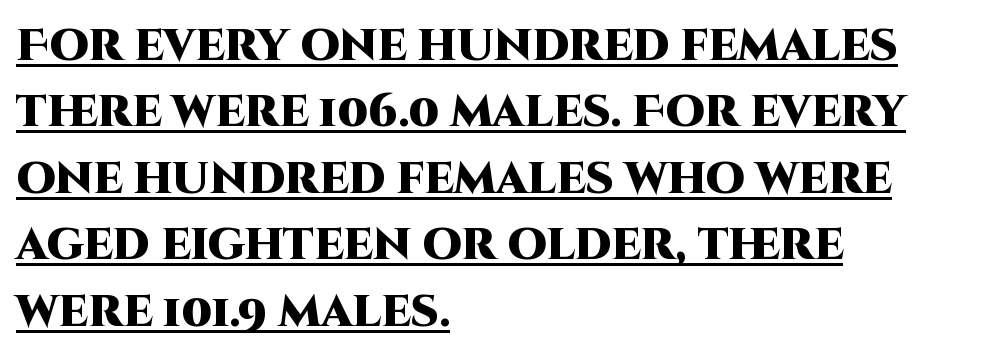
The rendering uses natural spacing where letterforms have individual widths. The face used here appears with an underline applied. This is the regular roman posture of the typeface. The rendering keeps characters at their native spacing. The sample has been set heavy, in full bold.
